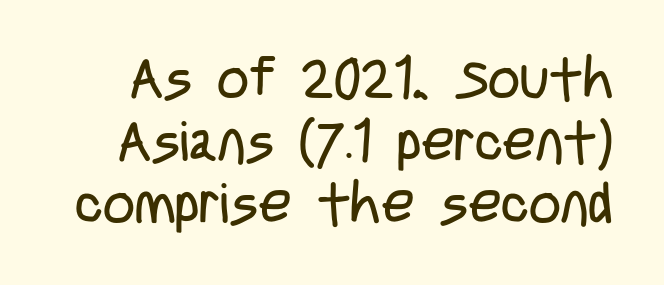
Q: Is the text bold? A: No.
Q: Is the text italic (slanted)? A: No, it is upright.
Q: Is the typeface a serif or a sans-serif typeface? A: Sans-serif.
Q: Is the text underlined? A: No.
Q: Is the spacing between letters normal or unusually wide? A: Normal.
Q: Is the spacing between lines tight, normal or loose? A: Tight.
Q: Width (condensed, normal, or wide)? A: Condensed.
Q: Stroke contrast? A: Low.
Q: x-height? A: Large.
Q: Monospaced? A: No.
